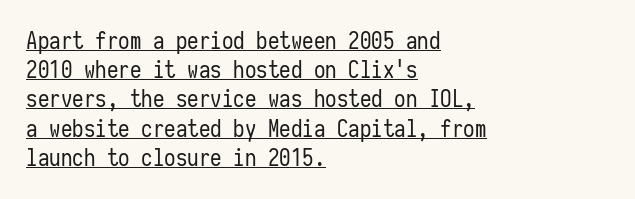
Q: Is the text bold? A: No.
Q: Is the text italic (slanted)? A: No, it is upright.
Q: Is the text underlined? A: Yes.
Q: How is the paragraph aligned? A: Left-aligned.
Q: Is the spacing between letters normal or unusually wide? A: Normal.
Q: Is the spacing between lines tight, normal or loose? A: Normal.
